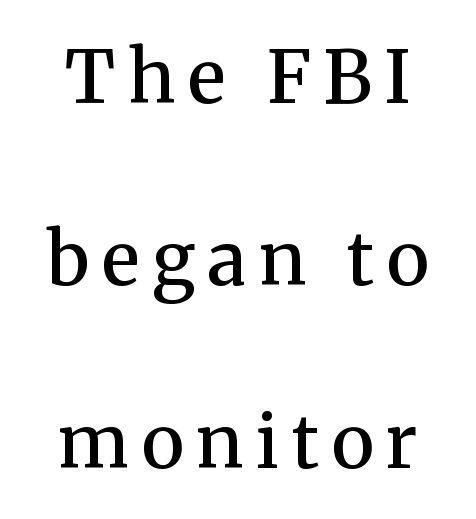
{"serif": "yes", "italic": "no", "bold": "semi", "weight": "semibold", "width": "normal", "stroke_contrast": "medium", "x_height": "medium", "monospaced": "no", "underline": "no", "line_spacing": "loose", "line_spacing_ratio": 2.5, "glyph_px": 73}
